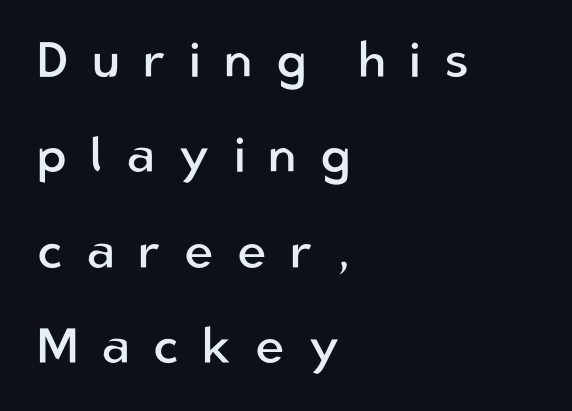
The lines are quadded left. Quick note: interline space is abundant. Substantial extra tracking has been applied to these lines. The passage shown is typeset with a sans-serif family.
